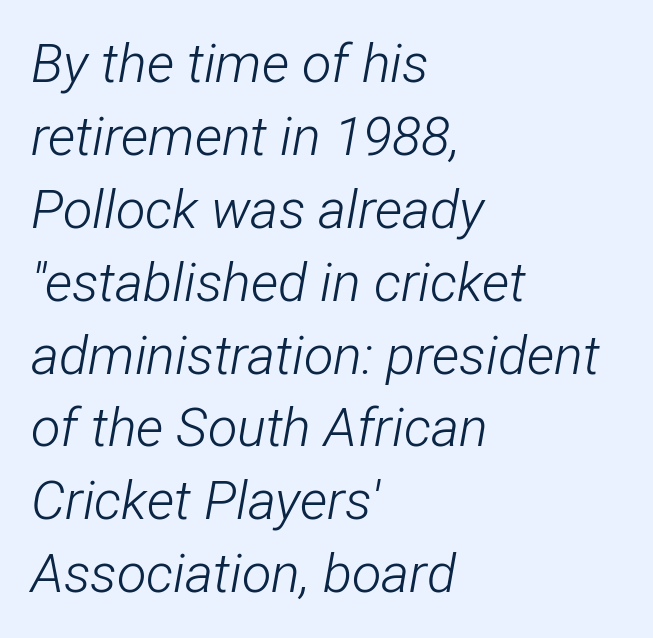
The image shows 54 px light, condensed type, italic (leaning right); set left-aligned, normal line spacing (1.35x), normal letter spacing, not underlined; low stroke contrast and a medium x-height.
